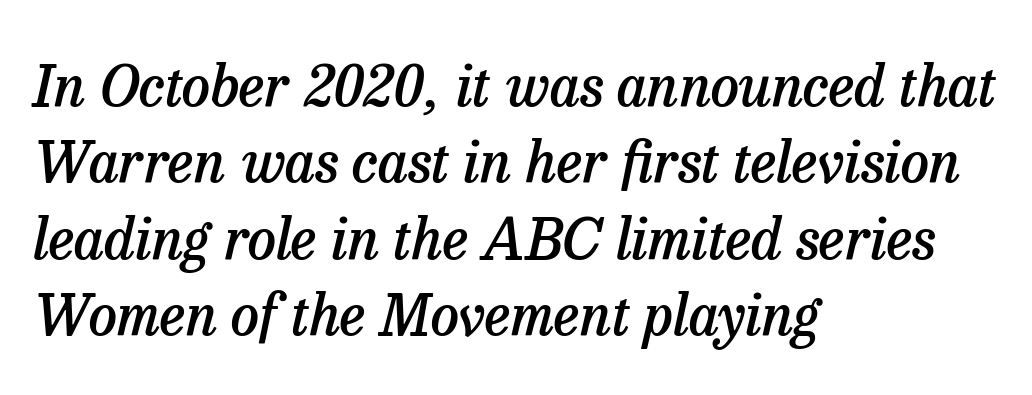
The image shows 57 px semibold serif type, italic (leaning right); set left-aligned, normal line spacing (1.34x), normal letter spacing, not underlined; low stroke contrast and a medium x-height.
